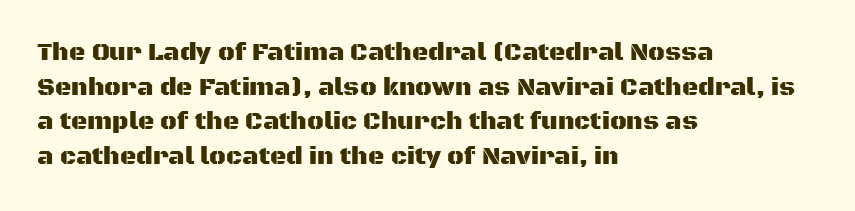
The image shows 25 px text type, upright; set left-aligned, normal line spacing (1.39x), normal letter spacing, not underlined.
